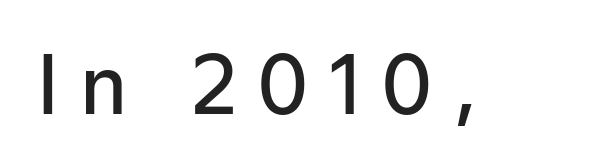
Q: Is the text bold? A: Semi-bold.
Q: Is the text italic (slanted)? A: No, it is upright.
Q: Is the typeface a serif or a sans-serif typeface? A: Sans-serif.
Q: Is the text underlined? A: No.
Q: Is the spacing between letters normal or unusually wide? A: Unusually wide.
Q: Width (condensed, normal, or wide)? A: Normal.
Q: Stroke contrast? A: Low.
Q: x-height? A: Medium.
Q: Monospaced? A: No.
